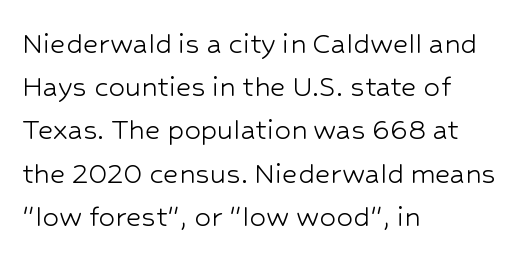
Q: Is the text bold? A: No.
Q: Is the text italic (slanted)? A: No, it is upright.
Q: Is the typeface a serif or a sans-serif typeface? A: Sans-serif.
Q: Is the text underlined? A: No.
Q: How is the paragraph aligned? A: Left-aligned.
Q: Is the spacing between letters normal or unusually wide? A: Normal.
Q: Is the spacing between lines tight, normal or loose? A: Normal.
Q: Width (condensed, normal, or wide)? A: Normal.
Q: Stroke contrast? A: Low.
Q: x-height? A: Medium.
Q: Monospaced? A: No.
